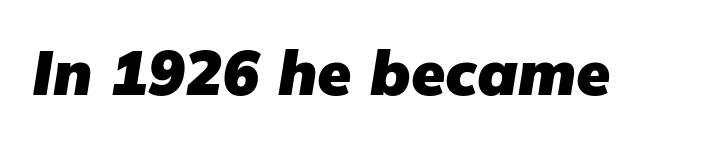
Q: Is the text bold? A: Yes.
Q: Is the typeface a serif or a sans-serif typeface? A: Sans-serif.
Q: Is the text underlined? A: No.
Q: Is the spacing between letters normal or unusually wide? A: Normal.
Q: Width (condensed, normal, or wide)? A: Normal.
Q: Stroke contrast? A: Low.
Q: x-height? A: Medium.
Q: Monospaced? A: No.
